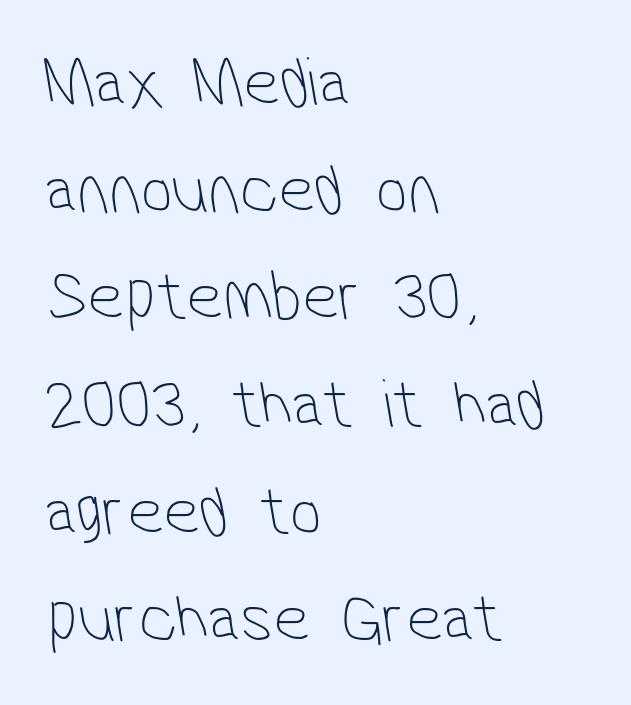
{"serif": "no", "bold": "no", "weight": "thin", "width": "condensed", "stroke_contrast": "low", "x_height": "medium", "monospaced": "no", "underline": "no", "align": "left", "line_spacing": "normal", "line_spacing_ratio": 1.51, "letter_spacing": "normal", "letter_spacing_em": 0.0, "glyph_px": 71}
